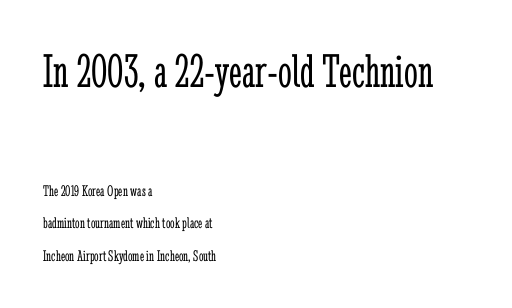
Q: Is the text bold? A: No.
Q: Is the text italic (slanted)? A: No, it is upright.
Q: Is the typeface a serif or a sans-serif typeface? A: Serif.
Q: Is the text underlined? A: No.
Q: How is the paragraph aligned? A: Left-aligned.
Q: Is the spacing between letters normal or unusually wide? A: Normal.
Q: Is the spacing between lines tight, normal or loose? A: Loose.
Q: Which block of text is set in a larger size, the first (top) or the second (bottom)? A: The first (top) one.
Q: Width (condensed, normal, or wide)? A: Condensed.
Q: Stroke contrast? A: Low.
Q: x-height? A: Medium.
Q: Monospaced? A: No.
